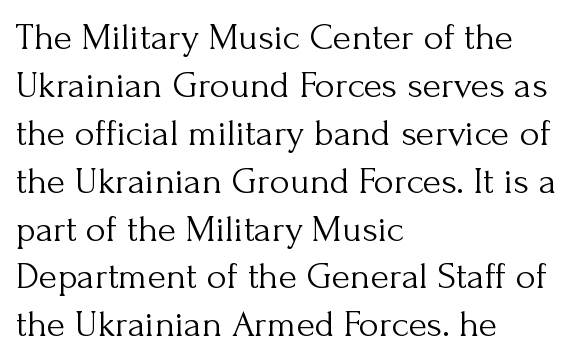
The lines in this sample share a left origin and differ only in where they stop. Ink coverage per letter is moderate at most. Letterform terminals end in serifs throughout the passage. Line spacing here is normal.
